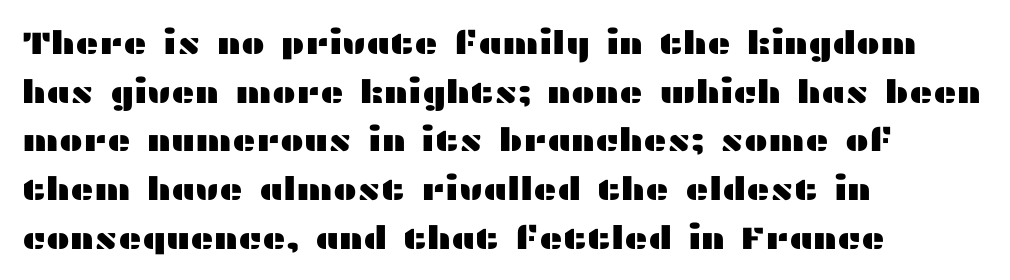
{"serif": "no", "italic": "no", "width": "wide", "stroke_contrast": "medium", "x_height": "medium", "monospaced": "no", "underline": "no", "align": "left", "line_spacing": "normal", "line_spacing_ratio": 1.52, "letter_spacing": "normal", "letter_spacing_em": 0.0, "glyph_px": 32}
